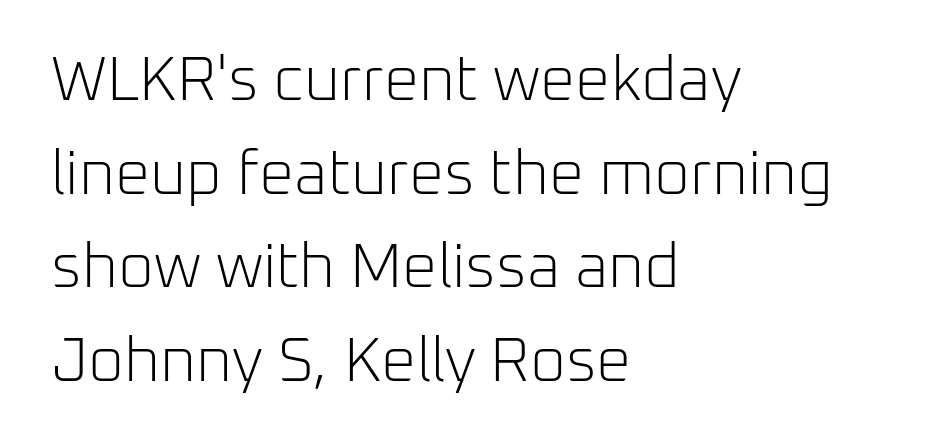
Line beginnings align vertically; line endings do not. Think of a printed novel: that variable character pitch is what you see here. Underline: absent. A typesetter would mark this as roman, not italic. This sample uses a sans-serif face.
